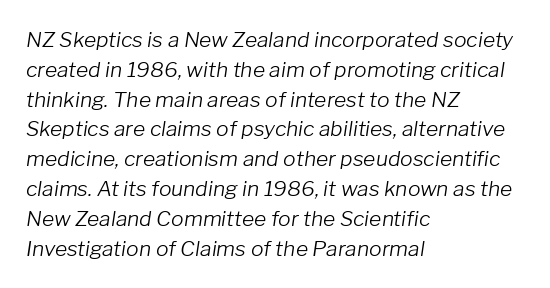
{"italic": "yes", "lean": "right", "slant_degrees": 8, "bold": "no", "underline": "no", "align": "left", "line_spacing": "normal", "line_spacing_ratio": 1.42, "letter_spacing": "normal", "letter_spacing_em": 0.0, "glyph_px": 21}
